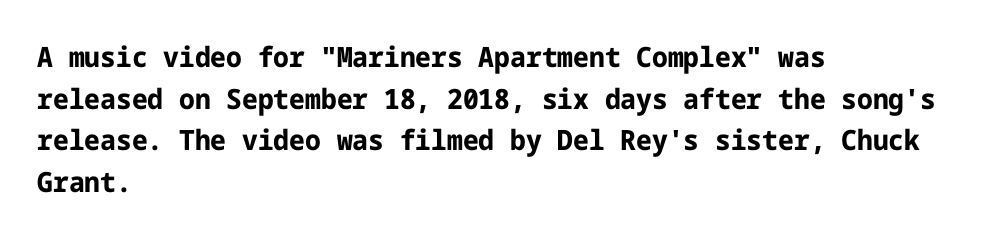
Regarding serifs, this sample does without them. The lines are quadded left. A typesetter would call this zero additional tracking. Horizontal bands of white between lines are of average thickness.
